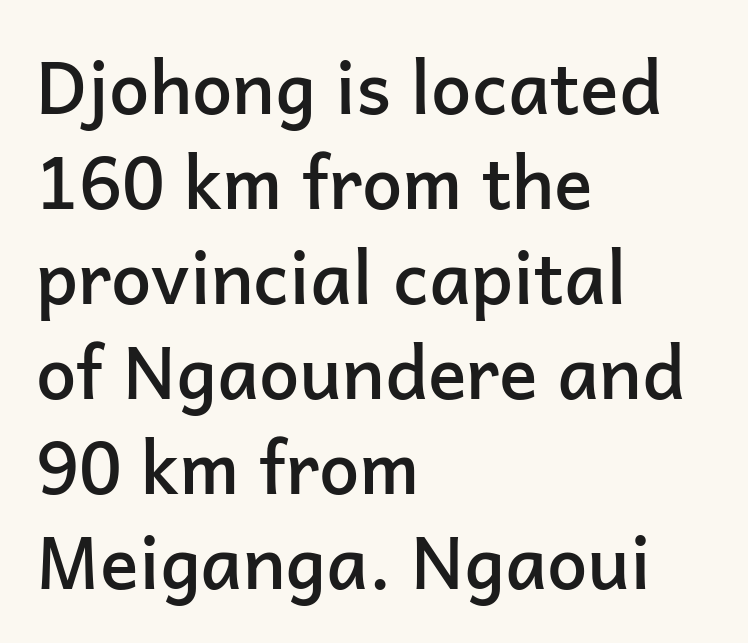
Here the designer chose a conventional face with non-uniform glyph widths. Vertically, the passage feels balanced, rows spaced as you'd expect. The glyphs are unaccompanied by any horizontal stroke below them. Grotesque or geometric, the face here clearly has no serifs. Reading down the block, your eye returns to a fixed left position each line.
